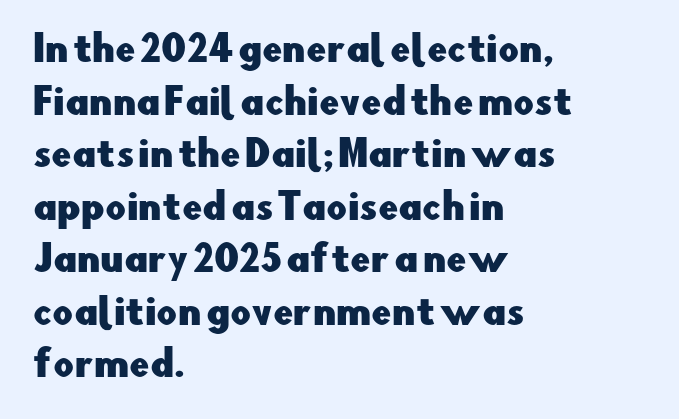
The image shows 36 px sans-serif type, upright; set left-aligned, normal line spacing (1.46x), normal letter spacing, not underlined; low stroke contrast and a small x-height.
